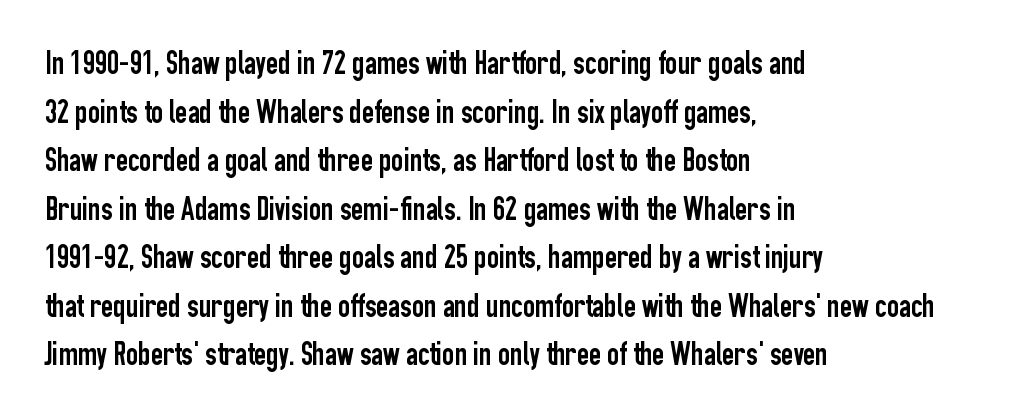
The image shows 33 px condensed sans-serif type, upright; set left-aligned, normal line spacing (1.47x), normal letter spacing, not underlined; low stroke contrast and a medium x-height.
